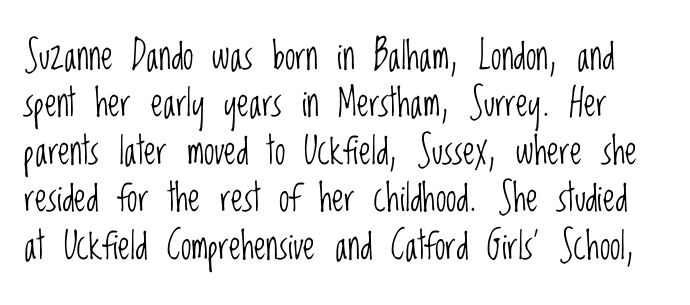
The image shows 38 px light, condensed sans-serif type, upright; set normal line spacing (1.25x), normal letter spacing, not underlined; low stroke contrast and a large x-height.
